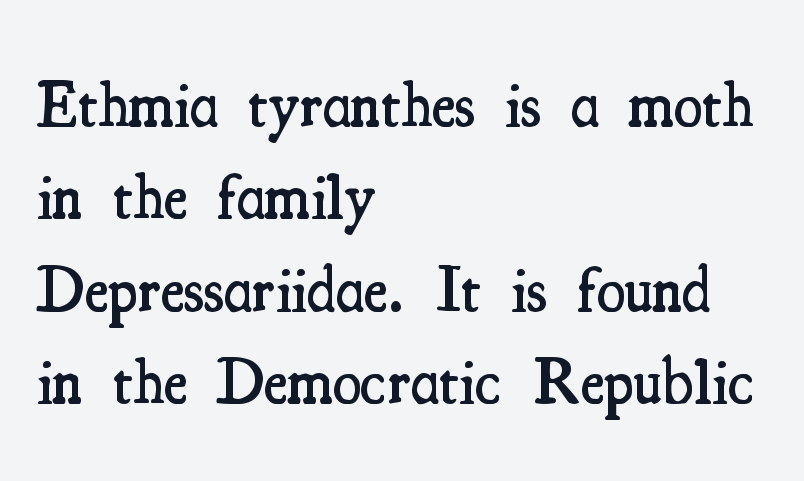
Characters follow at the spacing the type designer built in. The font's upright variant was chosen for this text. Nobody drew a line under any word here. Font category for this specimen: serif. On the weight axis this lands at semibold, roughly 600. The rows are spaced the way most documents space them.
